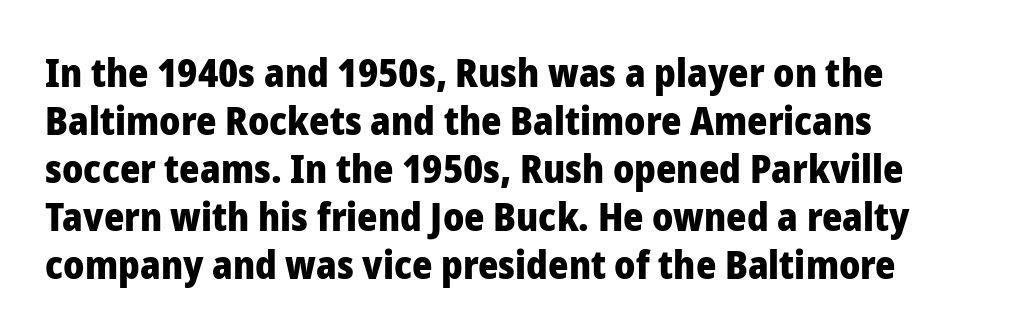
{"serif": "no", "italic": "no", "bold": "yes", "weight": "heavy", "width": "normal", "stroke_contrast": "low", "x_height": "medium", "monospaced": "no", "underline": "no", "align": "left", "line_spacing_ratio": 1.23, "letter_spacing": "normal", "letter_spacing_em": 0.0, "glyph_px": 39}
